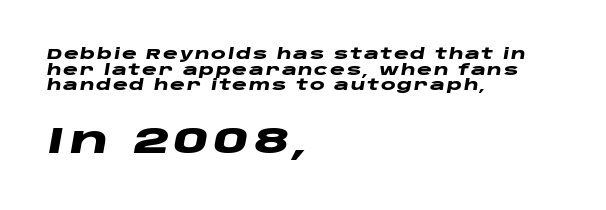
Q: Is the text bold? A: Yes.
Q: Is the text italic (slanted)? A: Yes, it leans right by about 10 degrees.
Q: Is the text underlined? A: No.
Q: How is the paragraph aligned? A: Left-aligned.
Q: Is the spacing between lines tight, normal or loose? A: Tight.
Q: Which block of text is set in a larger size, the first (top) or the second (bottom)? A: The second (bottom) one.
Q: Width (condensed, normal, or wide)? A: Wide.
Q: Stroke contrast? A: Low.
Q: x-height? A: Large.
Q: Monospaced? A: No.
